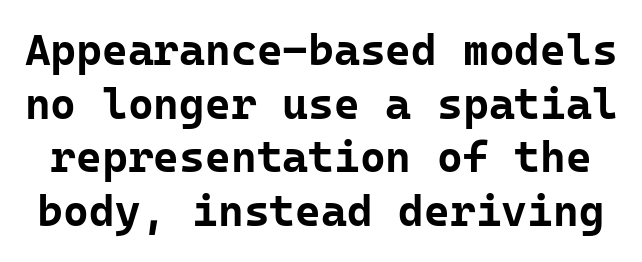
Q: Is the text bold? A: Yes.
Q: Is the text italic (slanted)? A: No, it is upright.
Q: Is the typeface a serif or a sans-serif typeface? A: Sans-serif.
Q: Is the text underlined? A: No.
Q: Is the spacing between letters normal or unusually wide? A: Normal.
Q: Width (condensed, normal, or wide)? A: Normal.
Q: Stroke contrast? A: Low.
Q: x-height? A: Medium.
Q: Monospaced? A: Yes.
